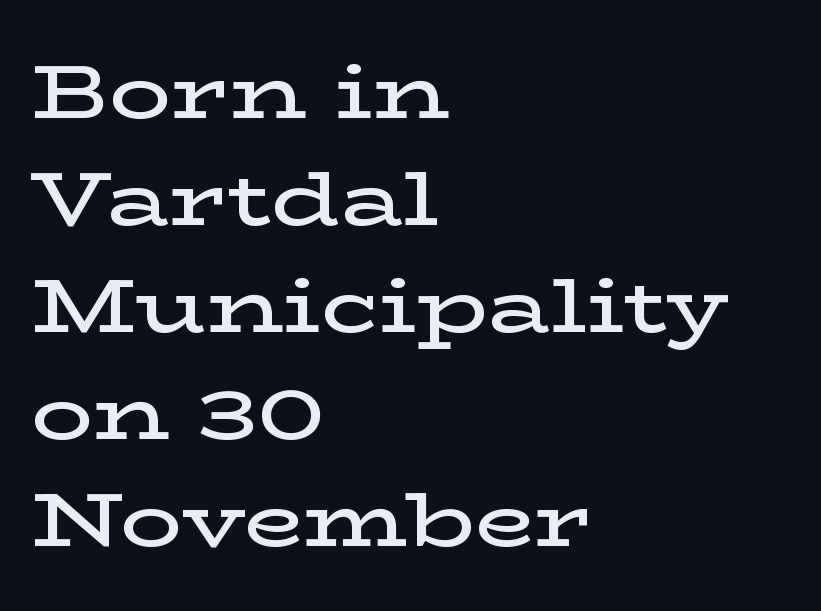
The image shows 77 px semibold, wide serif type, upright; set left-aligned, normal line spacing (1.39x), normal letter spacing, not underlined; low stroke contrast and a medium x-height.
